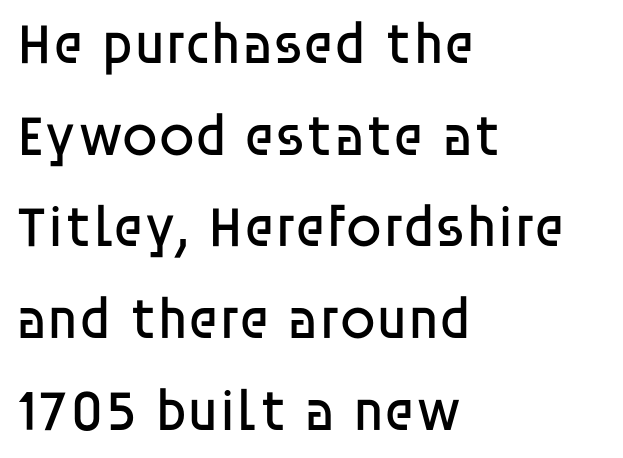
{"serif": "no", "italic": "no", "bold": "no", "weight": "regular", "width": "normal", "stroke_contrast": "low", "x_height": "large", "monospaced": "no", "underline": "no", "align": "left", "line_spacing": "normal", "line_spacing_ratio": 1.58, "letter_spacing": "normal", "letter_spacing_em": 0.0, "glyph_px": 58}
